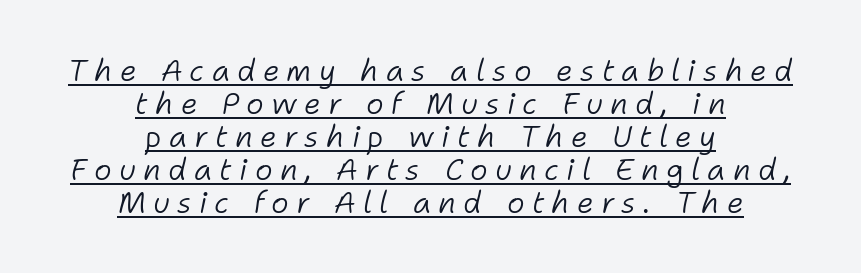
Q: Is the text bold? A: No.
Q: Is the text italic (slanted)? A: Yes, it leans right by about 11 degrees.
Q: Is the text underlined? A: Yes.
Q: How is the paragraph aligned? A: Centered.
Q: Is the spacing between letters normal or unusually wide? A: Unusually wide.
Q: Is the spacing between lines tight, normal or loose? A: Tight.
Q: Width (condensed, normal, or wide)? A: Normal.
Q: Stroke contrast? A: Low.
Q: x-height? A: Medium.
Q: Monospaced? A: No.
